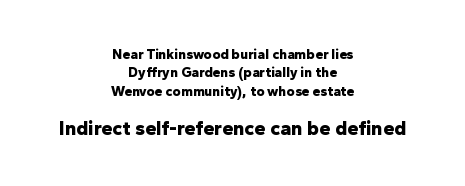
The area under the type is left untouched. Characters remain perfectly vertical along every line. Is the lower block the larger one? Yes — the lower block carries the bigger type. The gaps between neighbouring characters are ordinary and unremarkable. The paragraph shown floats in the horizontal middle. Look at the stroke-to-counter ratio: heavy, a bold.
